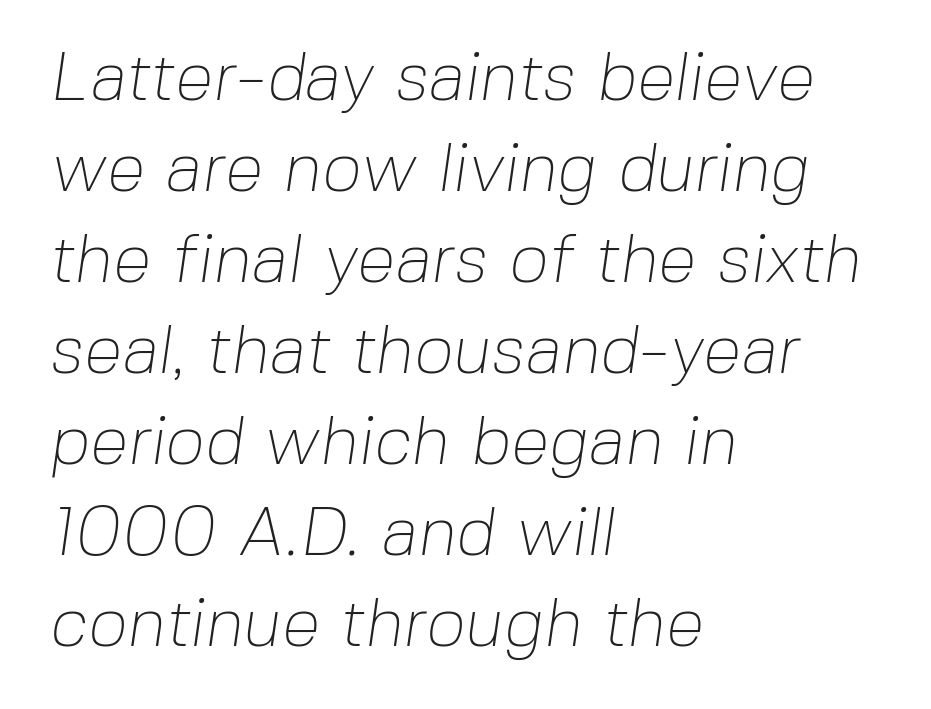
Heft: none added — not bold. A typesetter would call this zero additional tracking. The paragraph shown leans on its left margin. Proportional: the letters do not fall into vertical columns.
